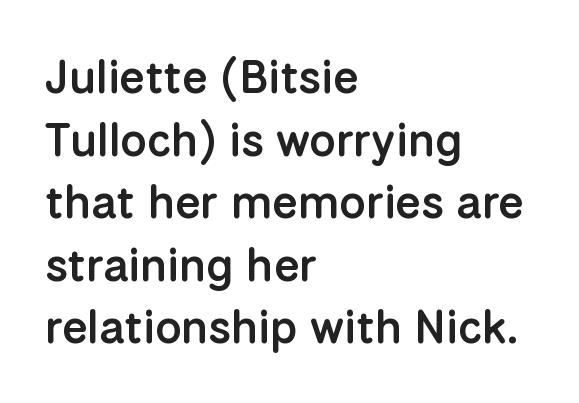
The image shows 46 px semibold sans-serif type, upright; set left-aligned, normal line spacing (1.36x), normal letter spacing, not underlined; low stroke contrast and a medium x-height.
